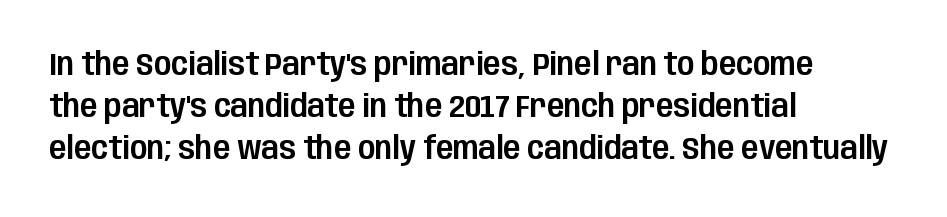
{"serif": "no", "italic": "no", "width": "condensed", "stroke_contrast": "low", "x_height": "large", "monospaced": "no", "underline": "no", "align": "left", "line_spacing": "normal", "line_spacing_ratio": 1.32, "letter_spacing": "normal", "letter_spacing_em": 0.0, "glyph_px": 32}
